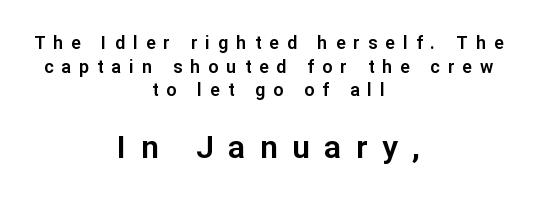
Underline: absent. Think of a printed novel: that variable character pitch is what you see here. Leftover space on each line is divided equally before and after the words. Serifs: no, the terminals of the letterforms are clean. Normally led — the rows are evenly, conventionally spaced. Does extra space separate the letters? Yes, quite a lot of it.
